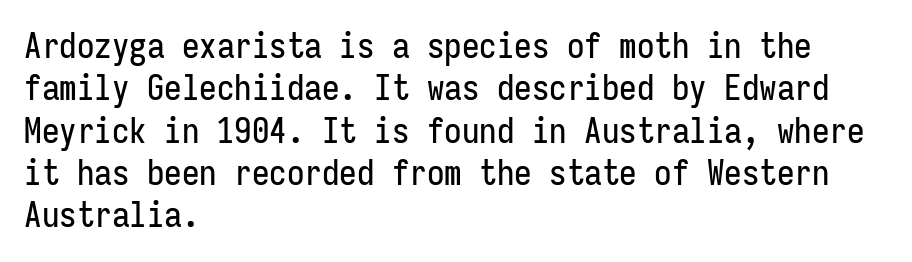
The lines are quadded left. Each row of text sits above clean, open space. Rendered with straight, roman letterforms. Observe the ordinary spacing: letters are neighbours, not strangers. The characters display no serif detailing; their extremities are plain. A typesetter would call this monospace, since all characters share one set width.
